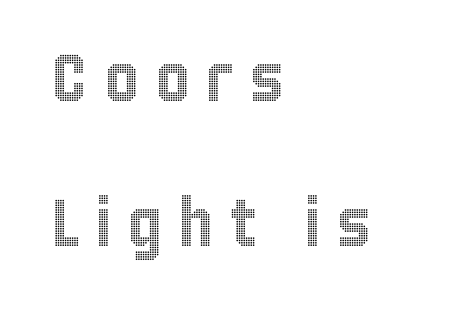
Leading is clearly above the norm, producing a sparse column. Layout note: lines flush left. Do the letters lean? They stand straight. You could not count columns in this text — the font is proportionally spaced.
